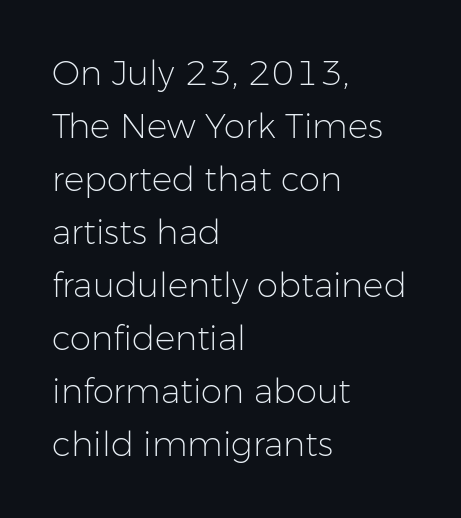
The rendering uses a moderate line-height, typical for paragraphs. Typeset ragged right — the left edge is the straight one. Designer's note — italics off, roman on. A light-to-regular cut is what we see here. The face used here is proportionally spaced, like ordinary book or web type. To sum up the face: it is a sans, with no serifs.
